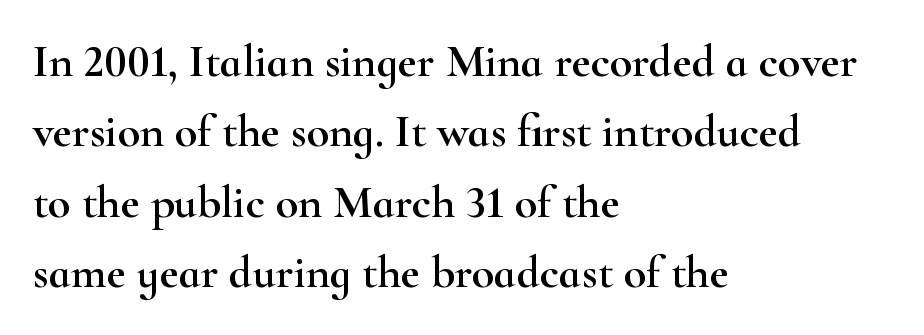
The letters sit at their default tracking, neither squeezed nor spread. Unlike a clean sans, this face finishes its strokes with serifs. Line starts are locked; line ends wander. The strip under each line holds only bare page. Each new line begins a customary step beneath the previous one.
